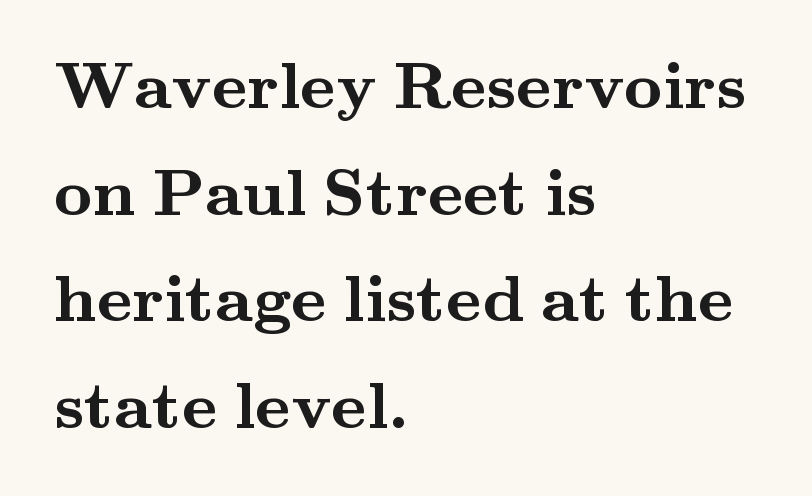
Q: Is the text bold? A: Yes.
Q: Is the text italic (slanted)? A: No, it is upright.
Q: Is the typeface a serif or a sans-serif typeface? A: Serif.
Q: Is the text underlined? A: No.
Q: How is the paragraph aligned? A: Left-aligned.
Q: Is the spacing between letters normal or unusually wide? A: Normal.
Q: Is the spacing between lines tight, normal or loose? A: Normal.
Q: Width (condensed, normal, or wide)? A: Wide.
Q: Stroke contrast? A: Medium.
Q: x-height? A: Small.
Q: Monospaced? A: No.
